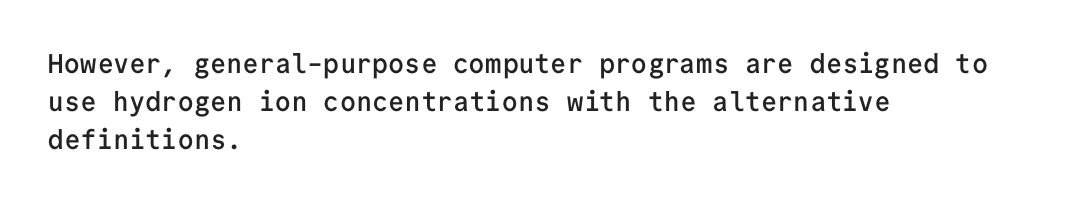
{"italic": "no", "bold": "semi", "underline": "no", "align": "left", "line_spacing": "normal", "line_spacing_ratio": 1.41, "letter_spacing": "normal", "letter_spacing_em": 0.0, "glyph_px": 27}
